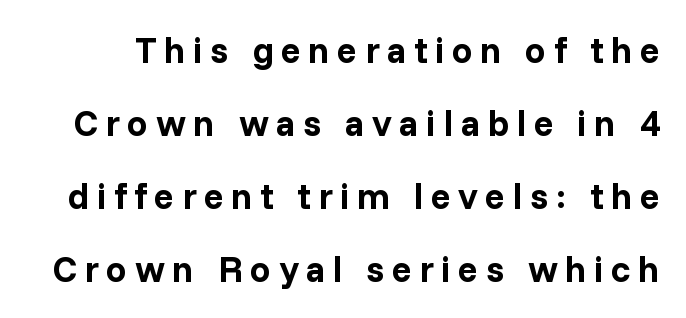
{"serif": "no", "italic": "no", "bold": "yes", "weight": "bold", "width": "normal", "stroke_contrast": "low", "x_height": "medium", "monospaced": "no", "underline": "no", "line_spacing": "loose", "line_spacing_ratio": 1.97, "letter_spacing": "wide", "letter_spacing_em": 0.2, "glyph_px": 37}
